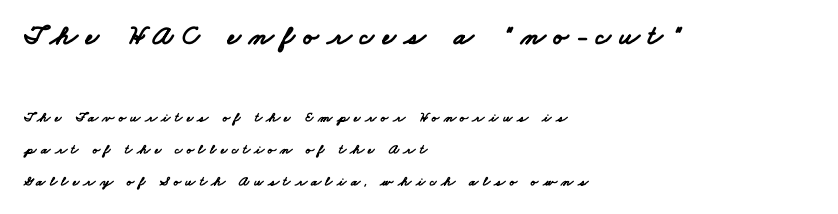
Q: Is the text bold? A: Yes.
Q: Is the typeface a serif or a sans-serif typeface? A: Sans-serif.
Q: Is the text underlined? A: No.
Q: How is the paragraph aligned? A: Left-aligned.
Q: Is the spacing between letters normal or unusually wide? A: Unusually wide.
Q: Is the spacing between lines tight, normal or loose? A: Loose.
Q: Which block of text is set in a larger size, the first (top) or the second (bottom)? A: The first (top) one.
Q: Width (condensed, normal, or wide)? A: Wide.
Q: Stroke contrast? A: Low.
Q: x-height? A: Small.
Q: Monospaced? A: No.
